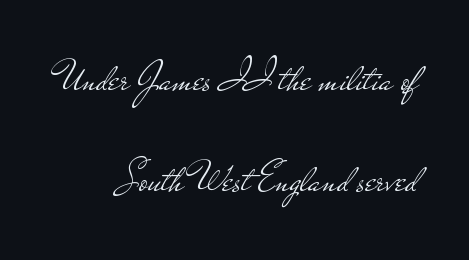
The typeface has the unassuming heft of standard copy or less. Think of a printed novel: that variable character pitch is what you see here. Short note: letters normally spaced. Notice how the passage keeps a crisp vertical edge on the right only. This rendering employs a face without finishing strokes, i.e., a sans-serif.
